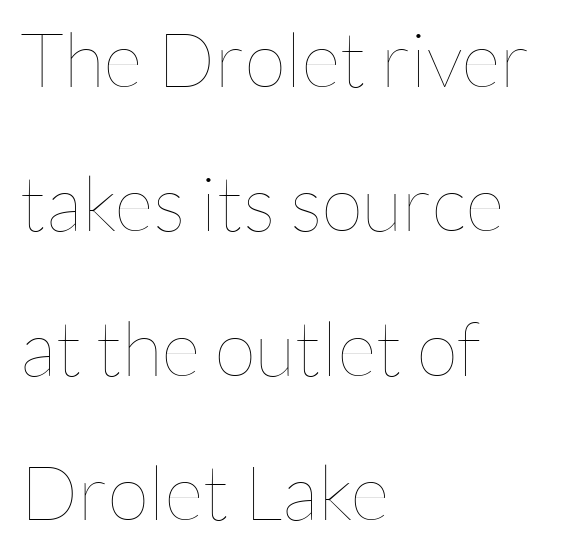
This is not heavy type; no bold has been used. Letter spacing: default. A typesetter would mark this as roman, not italic. A bare baseline throughout the passage. The lines in this sample share a left origin and differ only in where they stop.
